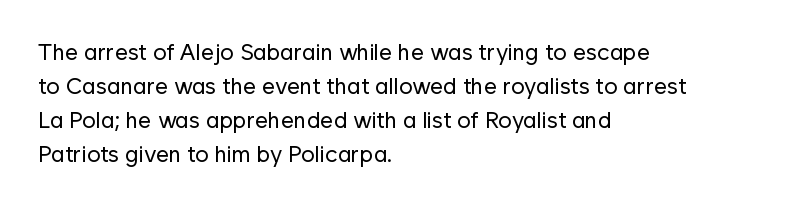
{"italic": "no", "bold": "no", "underline": "no", "align": "left", "line_spacing": "normal", "line_spacing_ratio": 1.48, "letter_spacing": "normal", "letter_spacing_em": 0.0, "glyph_px": 23}
